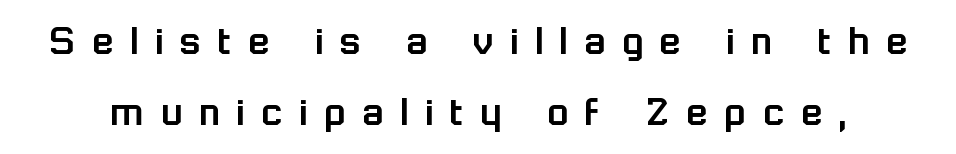
Q: Is the text italic (slanted)? A: No, it is upright.
Q: Is the typeface a serif or a sans-serif typeface? A: Sans-serif.
Q: Is the text underlined? A: No.
Q: Is the spacing between letters normal or unusually wide? A: Unusually wide.
Q: Is the spacing between lines tight, normal or loose? A: Normal.
Q: Width (condensed, normal, or wide)? A: Normal.
Q: Stroke contrast? A: Low.
Q: x-height? A: Medium.
Q: Monospaced? A: No.
